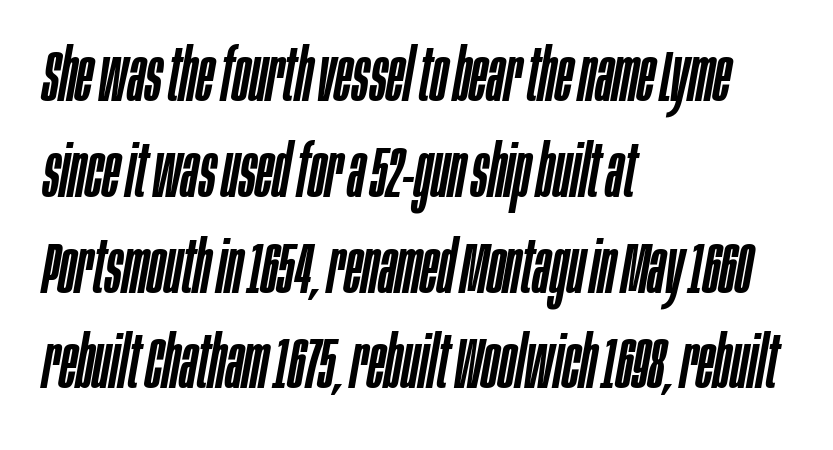
Q: Is the text italic (slanted)? A: Yes, it leans right by about 10 degrees.
Q: Is the text underlined? A: No.
Q: How is the paragraph aligned? A: Left-aligned.
Q: Is the spacing between letters normal or unusually wide? A: Normal.
Q: Is the spacing between lines tight, normal or loose? A: Normal.
Q: Width (condensed, normal, or wide)? A: Condensed.
Q: Stroke contrast? A: Low.
Q: x-height? A: Large.
Q: Monospaced? A: No.
